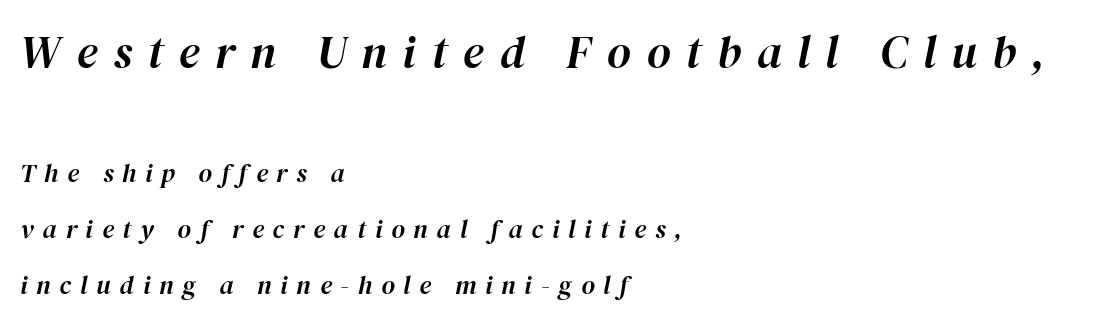
Just letters on the line, the space beneath them empty. Notice the wide empty band between every row — that's loose leading. These lines are set flush left with a ragged right edge. Italic: yes, the glyphs are oblique. Which of the two is more prominent by size? The first, at the top.
